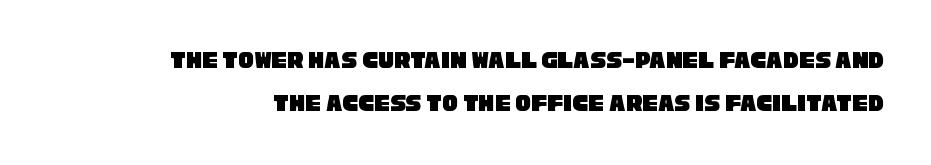
Q: Is the text underlined? A: No.
Q: Is the spacing between letters normal or unusually wide? A: Normal.
Q: Is the spacing between lines tight, normal or loose? A: Normal.
